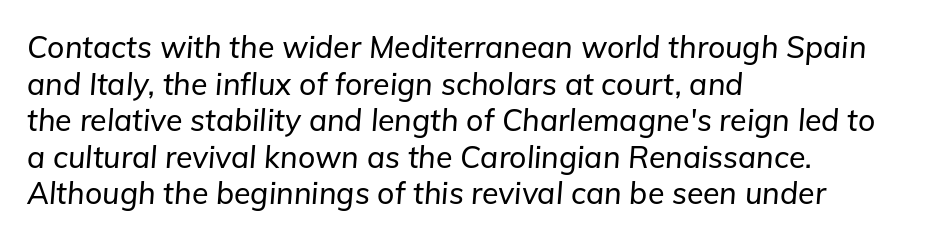
{"italic": "yes", "lean": "right", "slant_degrees": 5, "width": "normal", "stroke_contrast": "low", "x_height": "medium", "monospaced": "no", "underline": "no", "align": "left", "line_spacing_ratio": 1.22, "letter_spacing": "normal", "letter_spacing_em": 0.0, "glyph_px": 30}
